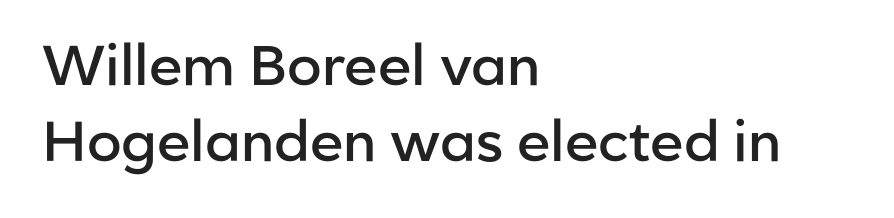
{"serif": "no", "italic": "no", "bold": "semi", "weight": "semibold", "width": "normal", "stroke_contrast": "low", "x_height": "medium", "monospaced": "no", "underline": "no", "align": "left", "line_spacing": "normal", "line_spacing_ratio": 1.36, "letter_spacing": "normal", "letter_spacing_em": 0.0, "glyph_px": 56}
